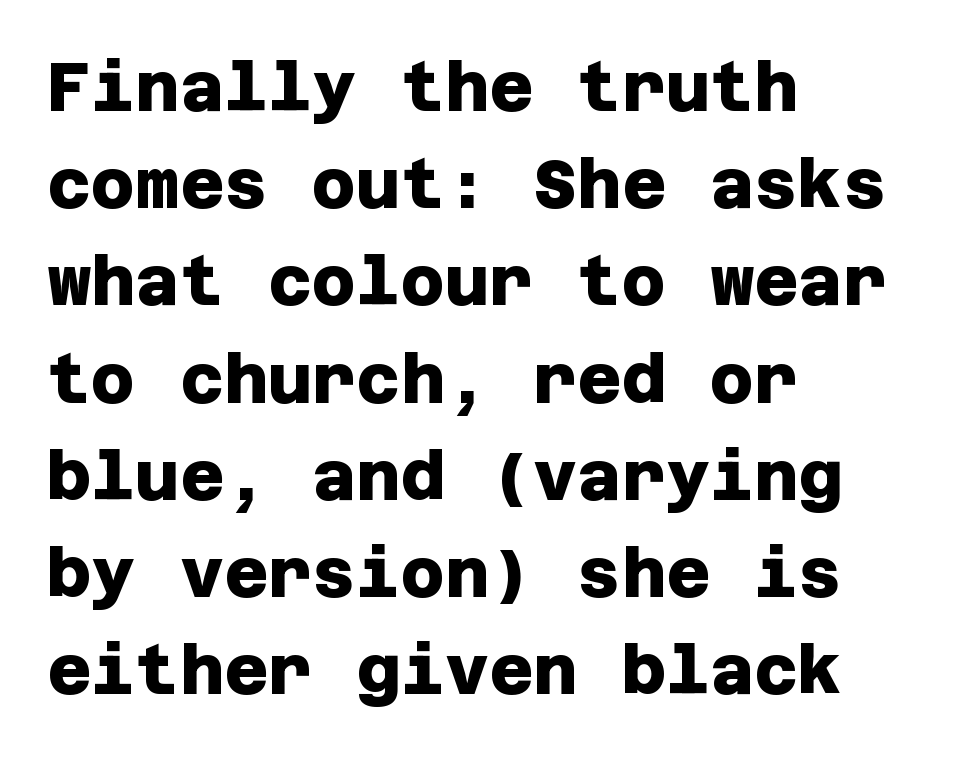
Nobody touched the tracking dial on this one. Nope, no serifs anywhere on these letters. Strokes here are thick enough to call this a true bold. Notice how the passage keeps a crisp vertical edge on the left only. The specimen omits any rule beneath the text block's lines. Vertical spacing — default.
